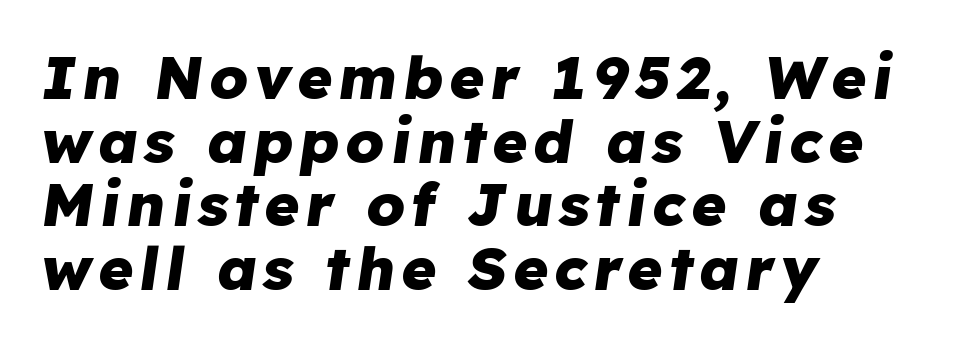
{"italic": "yes", "lean": "right", "slant_degrees": 8, "bold": "yes", "weight": "heavy", "width": "normal", "stroke_contrast": "low", "x_height": "medium", "monospaced": "no", "underline": "no", "align": "left", "line_spacing": "tight", "line_spacing_ratio": 1.06, "glyph_px": 60}
